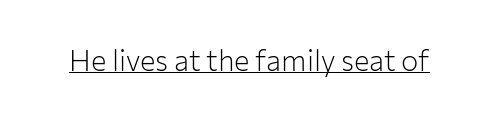
Q: Is the text bold? A: No.
Q: Is the text italic (slanted)? A: No, it is upright.
Q: Is the typeface a serif or a sans-serif typeface? A: Sans-serif.
Q: Is the text underlined? A: Yes.
Q: Is the spacing between letters normal or unusually wide? A: Normal.
Q: Width (condensed, normal, or wide)? A: Normal.
Q: Stroke contrast? A: Low.
Q: x-height? A: Medium.
Q: Monospaced? A: No.
